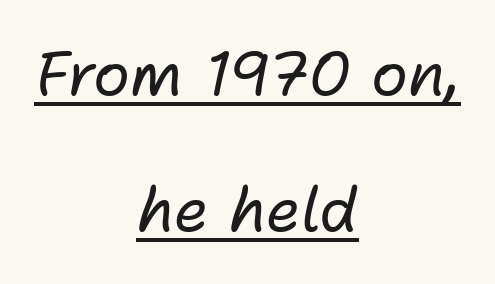
Q: Is the text bold? A: No.
Q: Is the text italic (slanted)? A: Yes, it leans right by about 11 degrees.
Q: Is the text underlined? A: Yes.
Q: How is the paragraph aligned? A: Centered.
Q: Is the spacing between letters normal or unusually wide? A: Normal.
Q: Is the spacing between lines tight, normal or loose? A: Loose.
Q: Width (condensed, normal, or wide)? A: Normal.
Q: Stroke contrast? A: Low.
Q: x-height? A: Medium.
Q: Monospaced? A: No.
